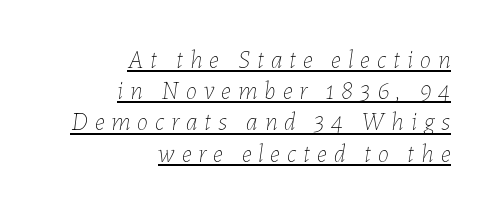
The image shows 25 px text type, italic (leaning right); set right-aligned, normal line spacing (1.25x), unusually wide letter spacing (+0.28 em), underlined.
